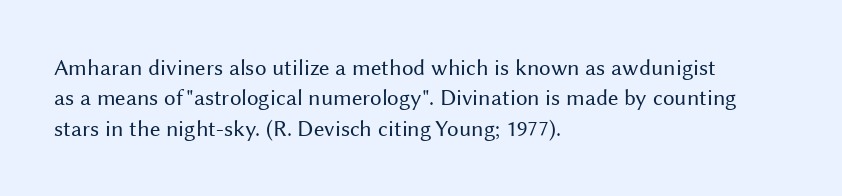
The space directly below the letters is spotless. Caption: standard tracking, unaltered. Vertically, the passage feels balanced, rows spaced as you'd expect. Does the lettering tilt? It doesn't — this is upright.
